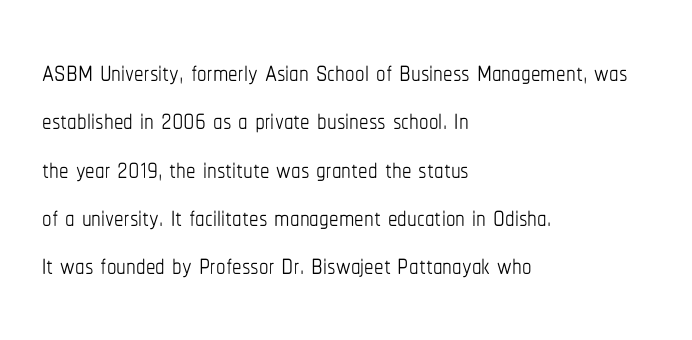
{"italic": "no", "bold": "no", "weight": "thin", "width": "condensed", "stroke_contrast": "low", "x_height": "medium", "monospaced": "no", "underline": "no", "align": "left", "line_spacing": "normal", "line_spacing_ratio": 1.27, "letter_spacing": "normal", "letter_spacing_em": 0.0, "glyph_px": 38}
